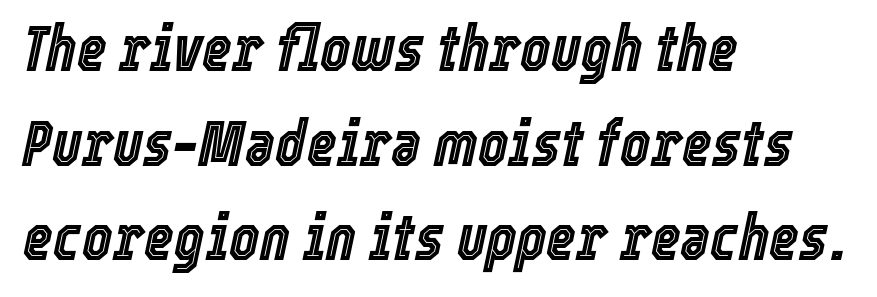
{"italic": "yes", "lean": "right", "slant_degrees": 12, "width": "condensed", "x_height": "medium", "monospaced": "no", "underline": "no", "align": "left", "line_spacing": "normal", "line_spacing_ratio": 1.48, "letter_spacing": "normal", "letter_spacing_em": 0.0, "glyph_px": 64}
